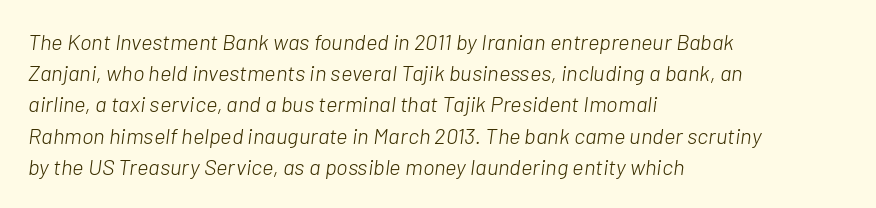
{"italic": "yes", "lean": "right", "slant_degrees": 7, "bold": "no", "underline": "no", "align": "left", "line_spacing": "normal", "line_spacing_ratio": 1.42, "letter_spacing": "normal", "letter_spacing_em": 0.0, "glyph_px": 22}
